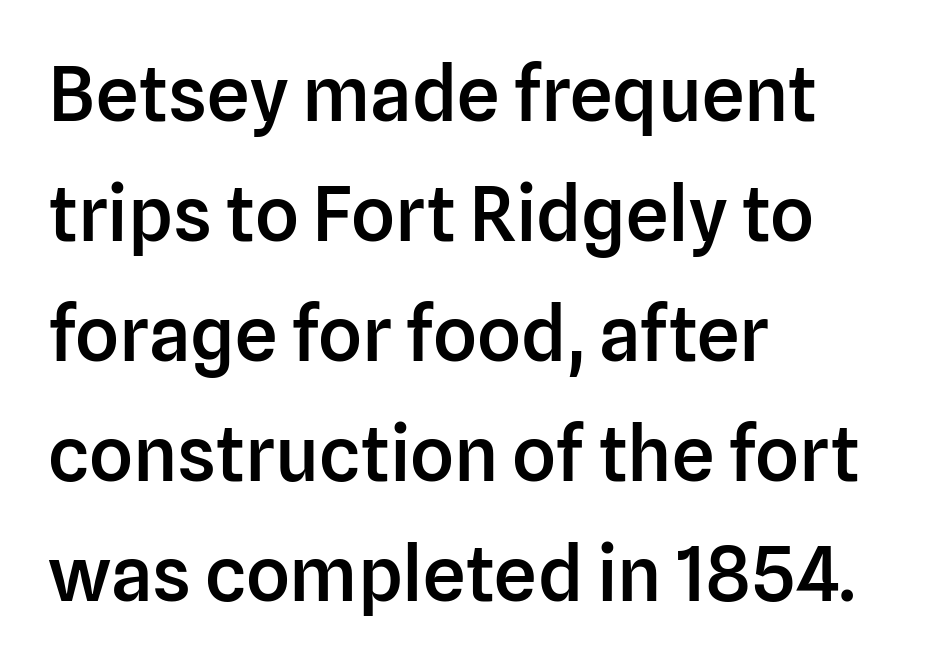
{"serif": "no", "italic": "no", "bold": "semi", "weight": "semibold", "width": "normal", "stroke_contrast": "low", "x_height": "medium", "monospaced": "no", "underline": "no", "align": "left", "line_spacing": "normal", "line_spacing_ratio": 1.58, "letter_spacing": "normal", "letter_spacing_em": 0.0, "glyph_px": 76}
